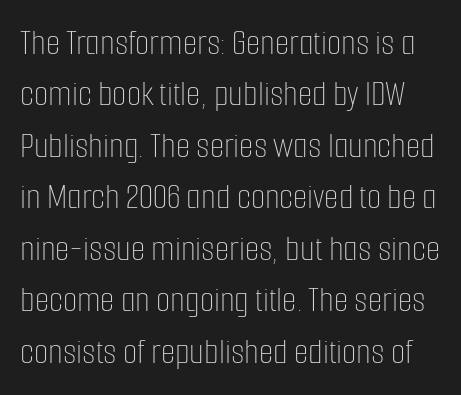
The image shows 37 px thin, condensed type, upright; set normal line spacing (1.39x), normal letter spacing, not underlined; low stroke contrast and a medium x-height.
